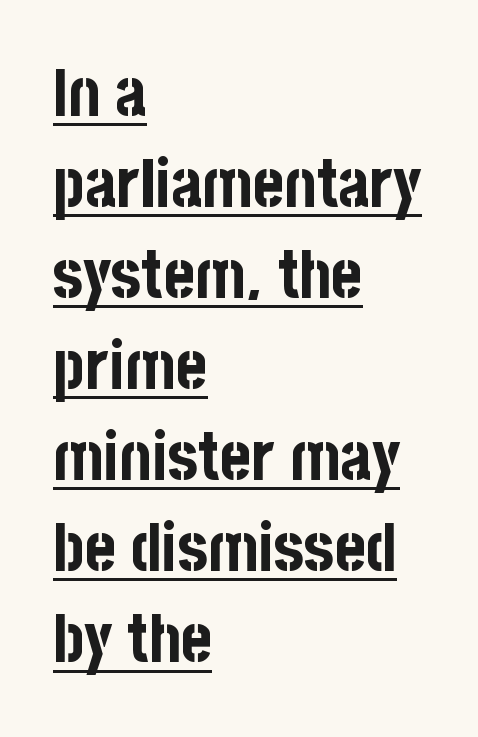
Q: Is the text bold? A: Yes.
Q: Is the text italic (slanted)? A: No, it is upright.
Q: Is the typeface a serif or a sans-serif typeface? A: Sans-serif.
Q: Is the text underlined? A: Yes.
Q: How is the paragraph aligned? A: Left-aligned.
Q: Is the spacing between letters normal or unusually wide? A: Normal.
Q: Is the spacing between lines tight, normal or loose? A: Normal.
Q: Width (condensed, normal, or wide)? A: Condensed.
Q: Stroke contrast? A: Low.
Q: x-height? A: Large.
Q: Monospaced? A: No.
